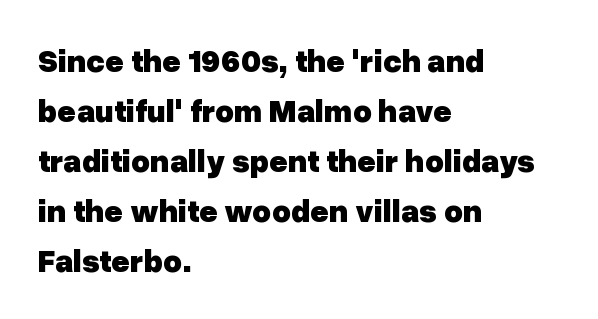
Does the weight exceed regular? Yes, all the way to bold. Each word holds together tightly as a unit, with standard inter-letter gaps. A typesetter would call this proportional, since set widths differ per character. Leftover space on each line is placed entirely after the last word. Does the type have serifs? No, each stem ends abruptly.
